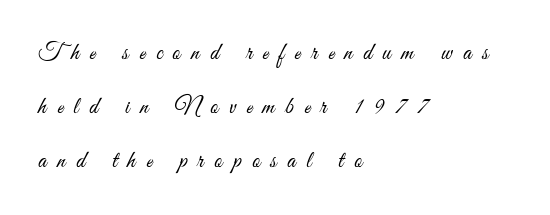
The image shows 24 px text type; set left-aligned, loose line spacing (2.25x), unusually wide letter spacing (+0.44 em), not underlined.
